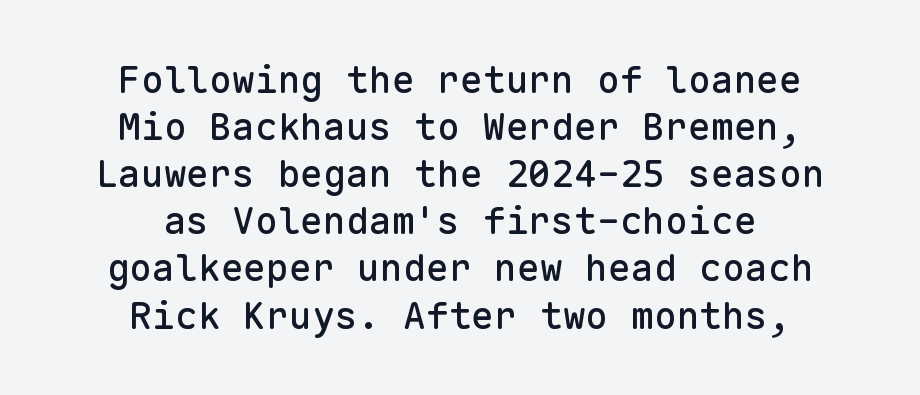
Each letter's strokes conclude bluntly, with no projecting serifs. The letters sit at their default tracking, neither squeezed nor spread. In terms of posture, this sample is upright. The words here are not underlined. Notice how the passage keeps no hard edge, just a central spine. This sample has the even, mechanical cadence of fixed-width lettering.
